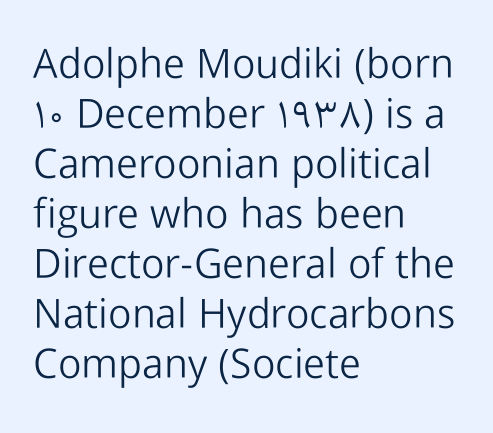
On a weight scale, this lands at 450 or below. A typesetter would call this proportional, since set widths differ per character. The letters stand straight up with perfectly vertical stems. Nothing unusual about the tracking: characters are spaced as the font intends. This rendering employs a face without finishing strokes, i.e., a sans-serif.
